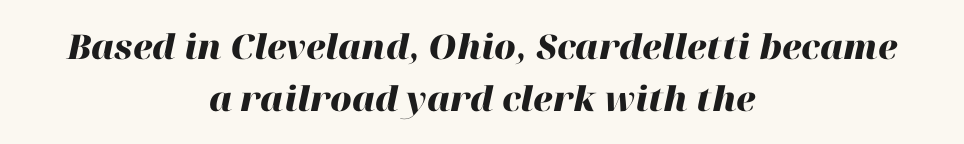
The rendering uses a moderate line-height, typical for paragraphs. Looking at the ascenders, they clearly lean. Glyph-to-glyph distance matches everyday printed text. Bare-footed words on every line.
